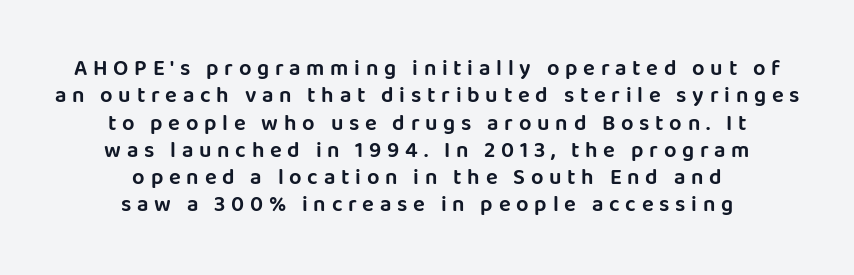
Q: Is the text italic (slanted)? A: No, it is upright.
Q: Is the text underlined? A: No.
Q: How is the paragraph aligned? A: Centered.
Q: Is the spacing between letters normal or unusually wide? A: Unusually wide.
